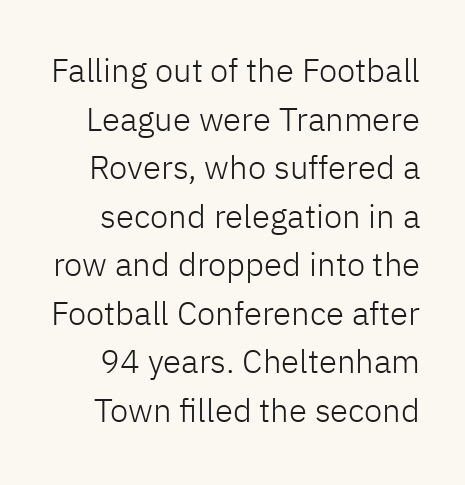
The image shows 33 px light sans-serif type, upright; set normal line spacing (1.47x), normal letter spacing, not underlined; low stroke contrast and a medium x-height.
